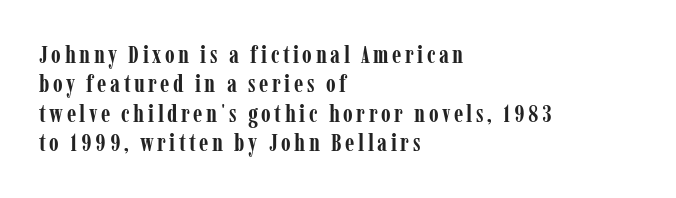
The image shows 25 px bold type, upright; set left-aligned, line spacing 1.18x, not underlined.
